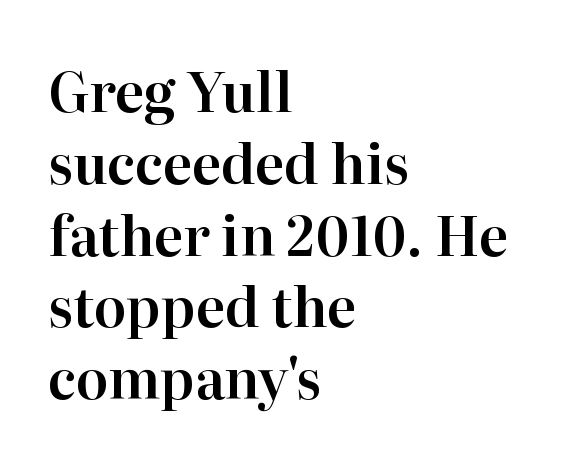
Q: Is the text italic (slanted)? A: No, it is upright.
Q: Is the typeface a serif or a sans-serif typeface? A: Serif.
Q: Is the text underlined? A: No.
Q: How is the paragraph aligned? A: Left-aligned.
Q: Is the spacing between letters normal or unusually wide? A: Normal.
Q: Is the spacing between lines tight, normal or loose? A: Normal.
Q: Width (condensed, normal, or wide)? A: Normal.
Q: Stroke contrast? A: High.
Q: x-height? A: Medium.
Q: Monospaced? A: No.
